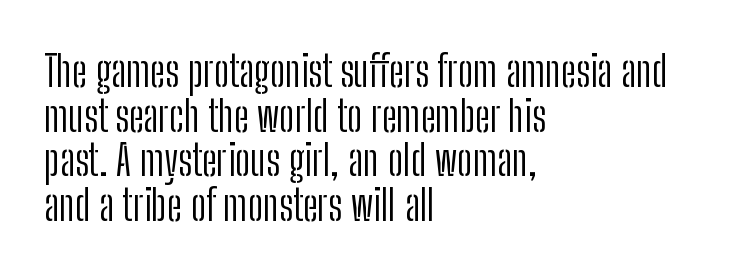
{"serif": "no", "italic": "no", "bold": "no", "weight": "light", "width": "condensed", "stroke_contrast": "low", "x_height": "medium", "monospaced": "no", "underline": "no", "align": "left", "line_spacing": "tight", "line_spacing_ratio": 1.04, "letter_spacing": "normal", "letter_spacing_em": 0.0, "glyph_px": 43}
